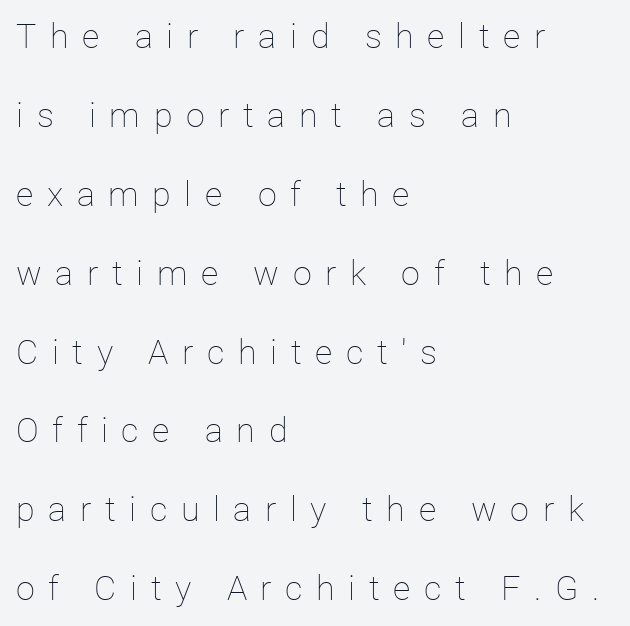
Q: Is the text bold? A: No.
Q: Is the text italic (slanted)? A: No, it is upright.
Q: Is the text underlined? A: No.
Q: How is the paragraph aligned? A: Left-aligned.
Q: Is the spacing between letters normal or unusually wide? A: Unusually wide.
Q: Is the spacing between lines tight, normal or loose? A: Loose.
Q: Width (condensed, normal, or wide)? A: Normal.
Q: Stroke contrast? A: Low.
Q: x-height? A: Medium.
Q: Monospaced? A: No.
